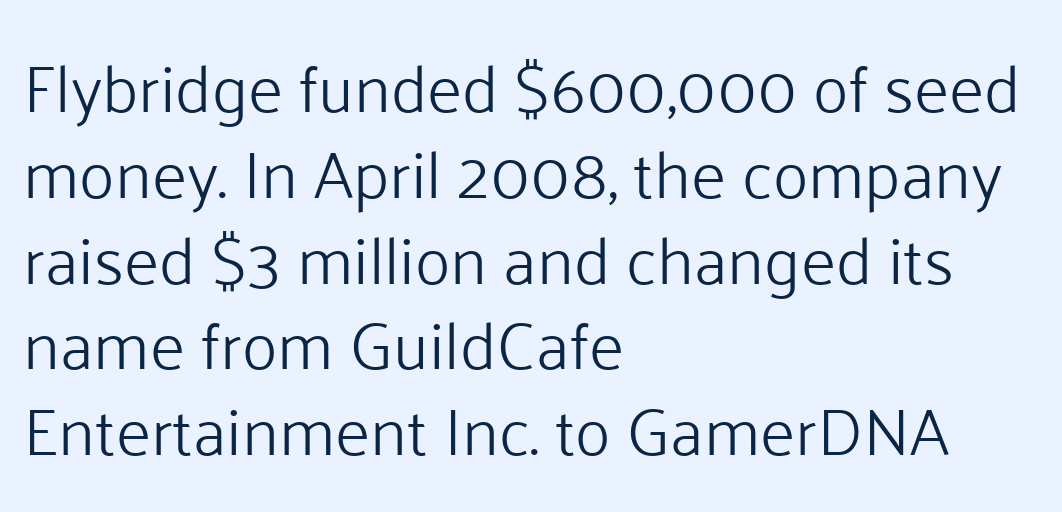
The image shows 67 px light sans-serif type, upright; set left-aligned, normal line spacing (1.28x), normal letter spacing, not underlined; low stroke contrast and a medium x-height.
